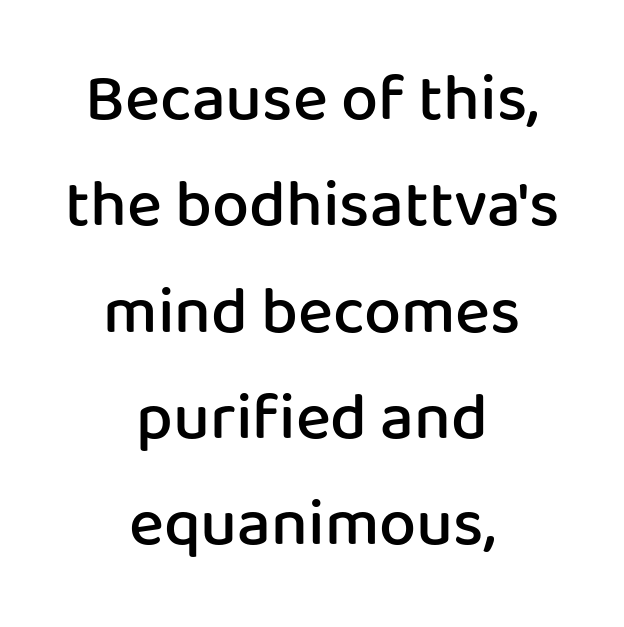
{"serif": "no", "italic": "no", "bold": "semi", "weight": "semibold", "width": "normal", "stroke_contrast": "low", "x_height": "medium", "monospaced": "no", "underline": "no", "align": "center", "line_spacing": "normal", "line_spacing_ratio": 1.61, "letter_spacing": "normal", "letter_spacing_em": 0.0, "glyph_px": 66}
